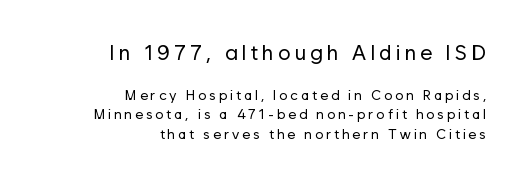
{"italic": "no", "bold": "no", "underline": "no", "align": "right", "line_spacing": "normal", "line_spacing_ratio": 1.39, "letter_spacing": "wide", "letter_spacing_em": 0.2, "larger_block": "first", "size_ratio": 1.5, "glyph_px": 21}
